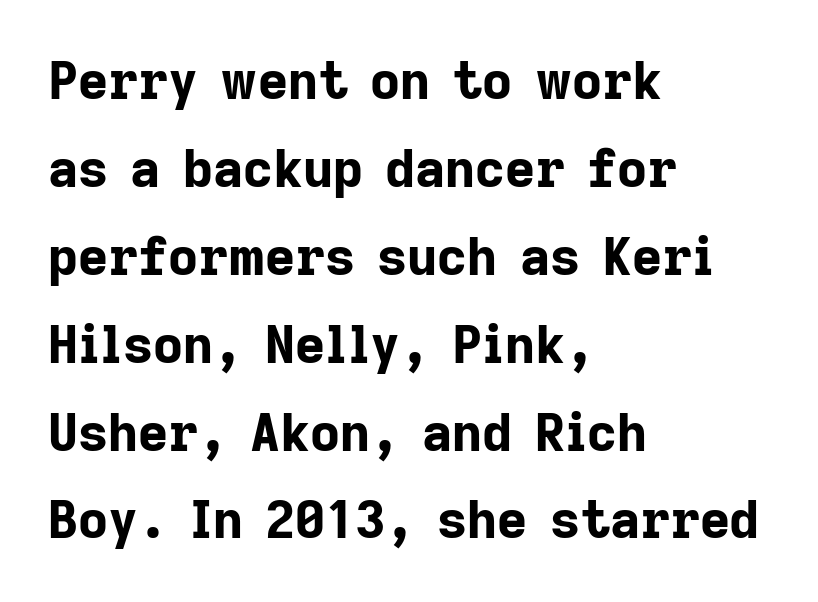
Q: Is the text bold? A: Yes.
Q: Is the text italic (slanted)? A: No, it is upright.
Q: Is the typeface a serif or a sans-serif typeface? A: Sans-serif.
Q: Is the text underlined? A: No.
Q: How is the paragraph aligned? A: Left-aligned.
Q: Is the spacing between letters normal or unusually wide? A: Normal.
Q: Is the spacing between lines tight, normal or loose? A: Normal.
Q: Width (condensed, normal, or wide)? A: Normal.
Q: Stroke contrast? A: Low.
Q: x-height? A: Medium.
Q: Monospaced? A: No.
